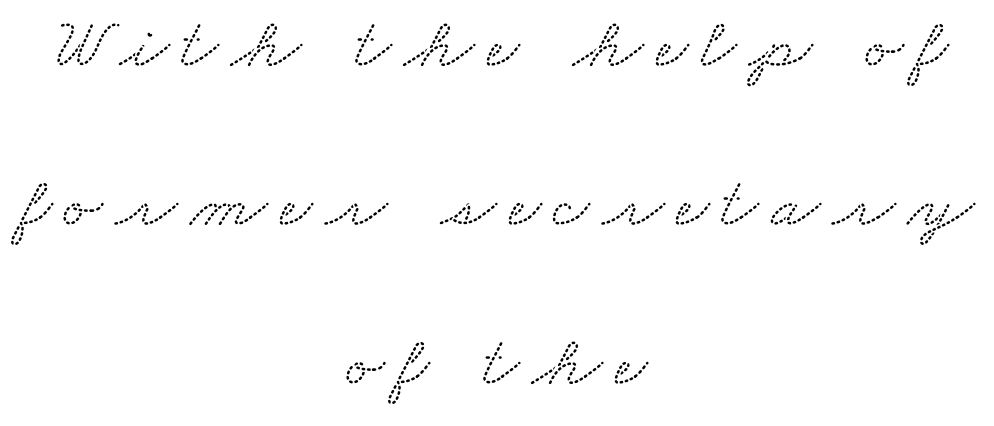
The image shows 72 px wide serif type; set centered, loose line spacing (2.21x), not underlined; low stroke contrast and a small x-height.
